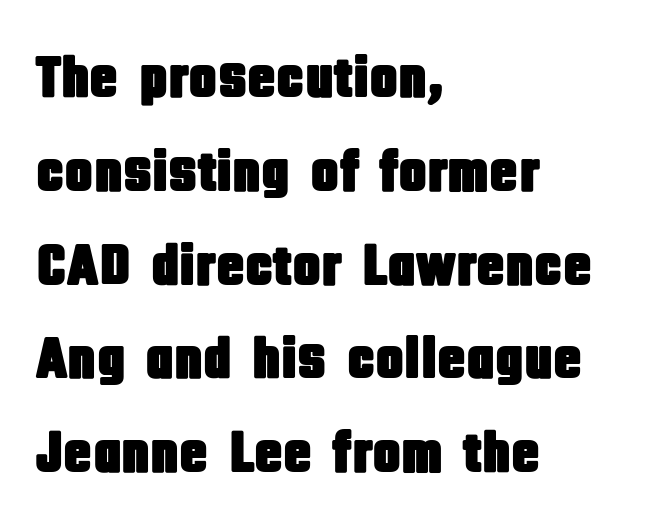
Where is the straight margin? On the left. This is sans-serif lettering, the kind often seen on screens and signage. Is there any slant? The stems are plumb. Is this a fixed-width face? No — the glyphs have proportional, varying widths. The area under the type is left untouched. Each word holds together tightly as a unit, with standard inter-letter gaps.
